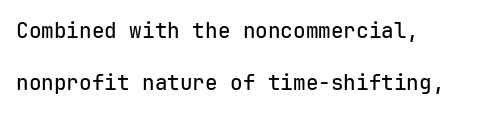
{"italic": "no", "underline": "no", "align": "left", "line_spacing": "loose", "line_spacing_ratio": 2.48, "letter_spacing": "normal", "letter_spacing_em": 0.0, "glyph_px": 21}
